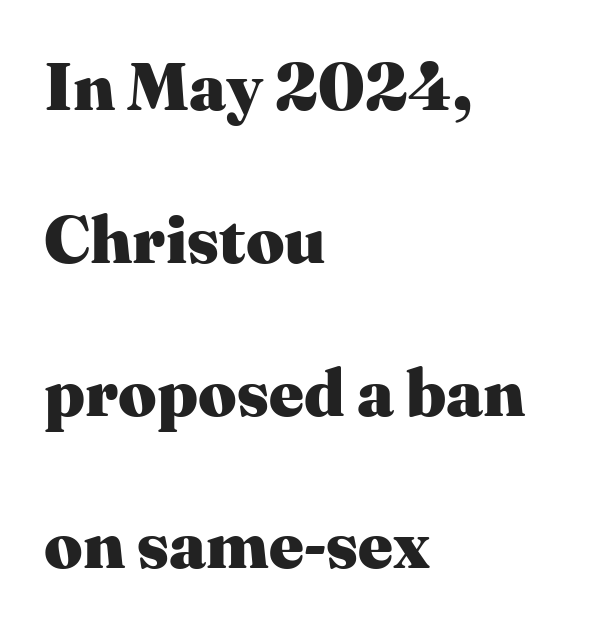
The image shows 67 px heavy serif type, upright; set left-aligned, loose line spacing (2.28x), normal letter spacing, not underlined; medium stroke contrast and a medium x-height.
